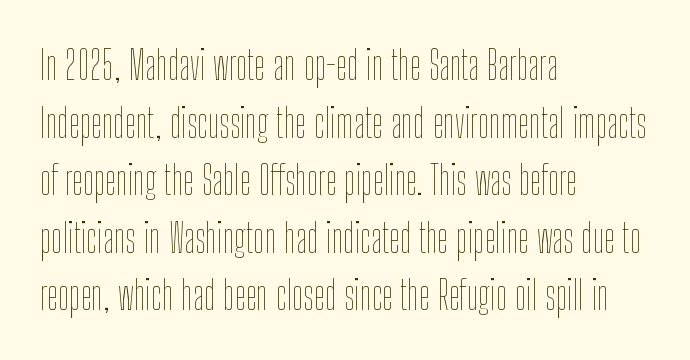
Q: Is the text bold? A: No.
Q: Is the text italic (slanted)? A: No, it is upright.
Q: Is the text underlined? A: No.
Q: How is the paragraph aligned? A: Left-aligned.
Q: Is the spacing between letters normal or unusually wide? A: Normal.
Q: Is the spacing between lines tight, normal or loose? A: Normal.
Q: Width (condensed, normal, or wide)? A: Condensed.
Q: Stroke contrast? A: Low.
Q: x-height? A: Medium.
Q: Monospaced? A: No.
